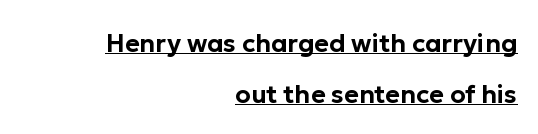
The lettering is marked with a stroke running underneath it. The line texture is even and compact thanks to regular tracking. The lines are quadded right. Widely set lines give the paragraph a tall, airy silhouette. Characters remain perfectly vertical along every line.
